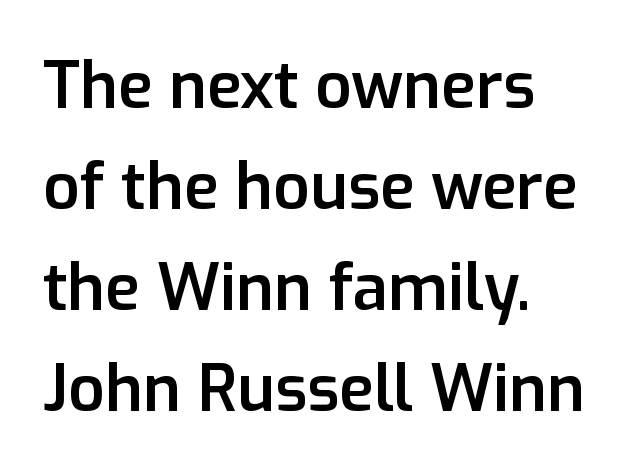
This is the regular roman posture of the typeface. Descenders are the only things crossing below the line. Weight: semibold (demi). Successive baselines arrive at the customary interval. How are the letters spaced? Ordinarily, with no added tracking.
